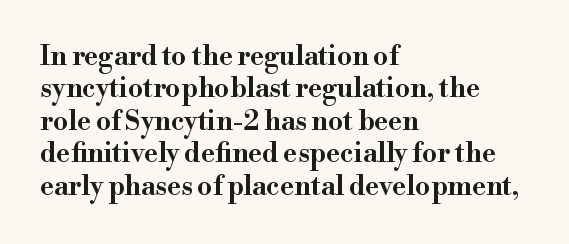
{"italic": "no", "underline": "no", "align": "left", "line_spacing_ratio": 1.2, "letter_spacing": "normal", "letter_spacing_em": 0.0, "glyph_px": 27}
